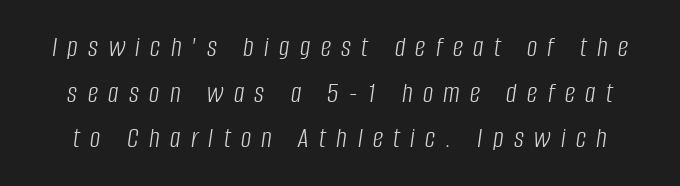
The image shows 29 px light, condensed type, italic (leaning right); set normal line spacing (1.57x), unusually wide letter spacing (+0.36 em), not underlined; low stroke contrast and a large x-height.
